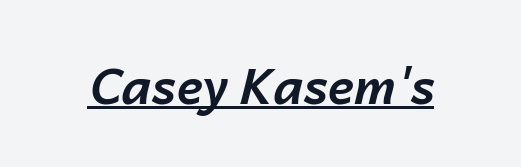
Q: Is the text bold? A: Yes.
Q: Is the text italic (slanted)? A: Yes, it leans right by about 14 degrees.
Q: Is the text underlined? A: Yes.
Q: Is the spacing between letters normal or unusually wide? A: Normal.
Q: Width (condensed, normal, or wide)? A: Normal.
Q: Stroke contrast? A: Low.
Q: x-height? A: Medium.
Q: Monospaced? A: No.
